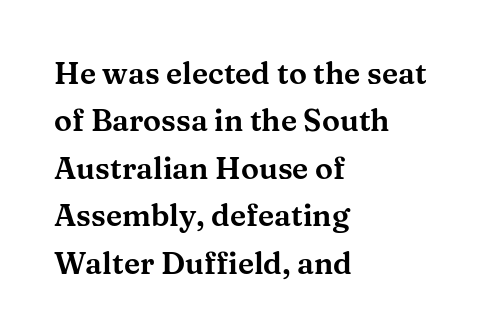
The image shows 30 px wide serif type, upright; set left-aligned, normal line spacing (1.58x), normal letter spacing, not underlined; medium stroke contrast and a medium x-height.
